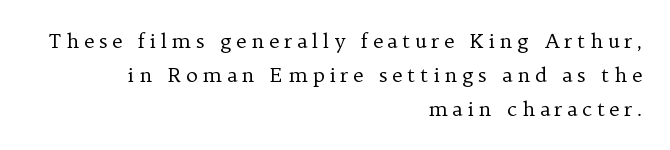
Q: Is the text bold? A: No.
Q: Is the text italic (slanted)? A: No, it is upright.
Q: Is the text underlined? A: No.
Q: How is the paragraph aligned? A: Right-aligned.
Q: Is the spacing between letters normal or unusually wide? A: Unusually wide.
Q: Is the spacing between lines tight, normal or loose? A: Normal.
